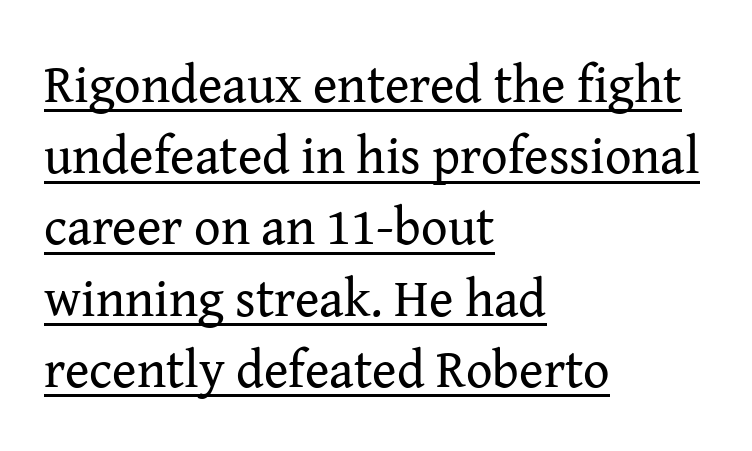
{"serif": "yes", "italic": "no", "bold": "no", "weight": "regular", "width": "normal", "stroke_contrast": "medium", "x_height": "medium", "monospaced": "no", "underline": "yes", "align": "left", "line_spacing": "normal", "line_spacing_ratio": 1.37, "letter_spacing": "normal", "letter_spacing_em": 0.0, "glyph_px": 52}
